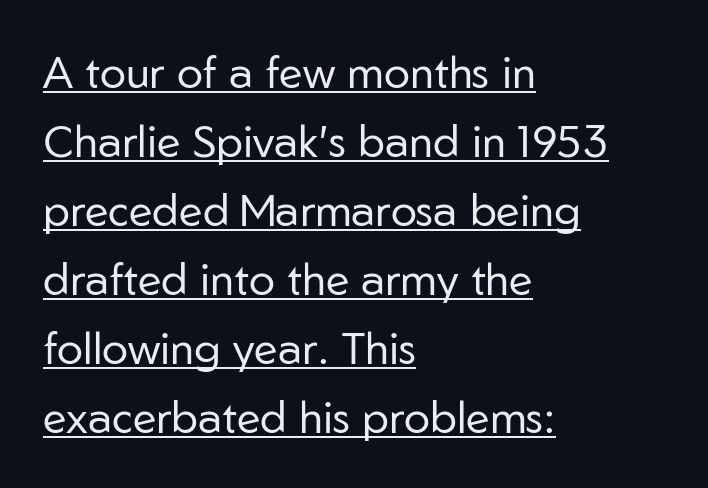
The image shows 44 px regular-weight sans-serif type, upright; set left-aligned, normal line spacing (1.57x), normal letter spacing, underlined; low stroke contrast and a medium x-height.
